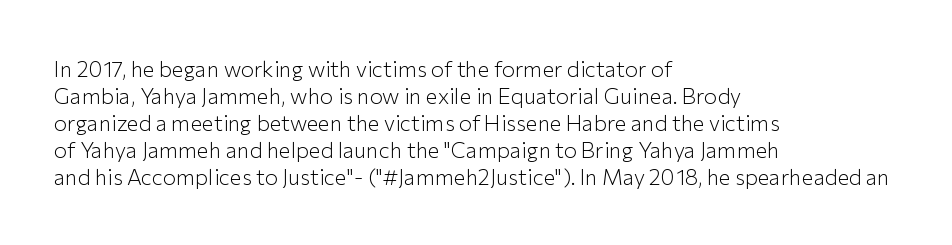
Beneath every word, the page is bare. The lettering holds an erect, upright posture throughout. Caption: face not bold, strokes unweighted. The gaps between neighbouring characters are ordinary and unremarkable.
